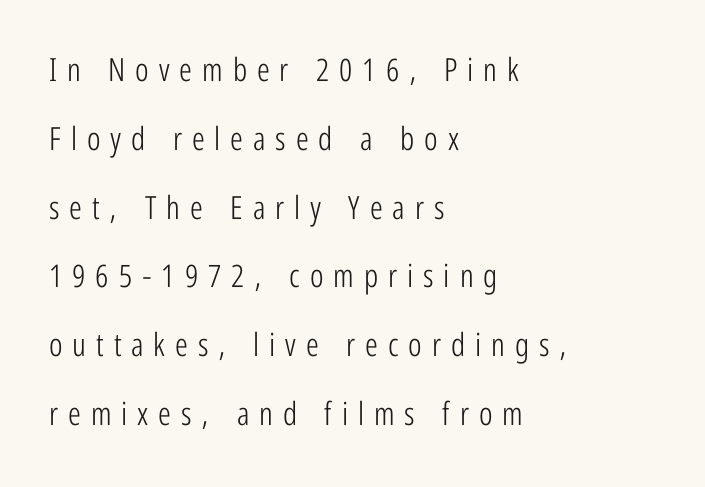
The image shows 32 px light, condensed sans-serif type, upright; set left-aligned, loose line spacing (2.15x), unusually wide letter spacing (+0.31 em), not underlined; low stroke contrast and a medium x-height.
